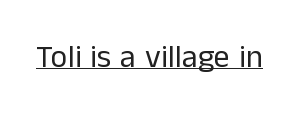
{"serif": "no", "italic": "no", "bold": "no", "weight": "regular", "width": "normal", "stroke_contrast": "low", "x_height": "medium", "monospaced": "no", "underline": "yes", "letter_spacing": "normal", "letter_spacing_em": 0.0, "glyph_px": 32}
